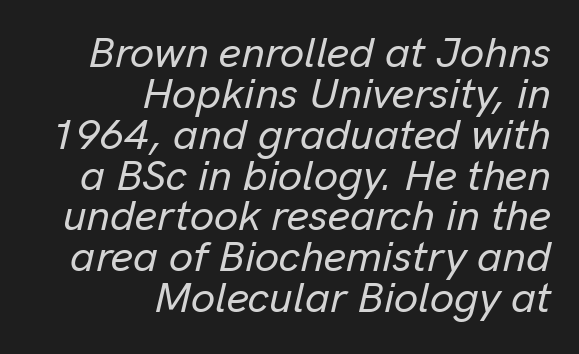
{"italic": "yes", "lean": "right", "slant_degrees": 13, "width": "normal", "stroke_contrast": "low", "x_height": "medium", "monospaced": "no", "underline": "no", "align": "right", "line_spacing": "tight", "line_spacing_ratio": 0.95, "letter_spacing": "normal", "letter_spacing_em": 0.0, "glyph_px": 43}
